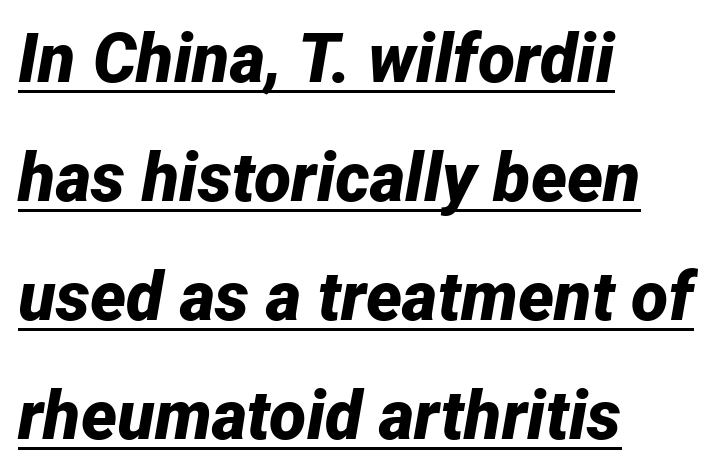
{"italic": "yes", "lean": "right", "slant_degrees": 12, "bold": "yes", "weight": "bold", "width": "normal", "stroke_contrast": "low", "x_height": "medium", "monospaced": "no", "underline": "yes", "align": "left", "line_spacing_ratio": 1.75, "letter_spacing": "normal", "letter_spacing_em": 0.0, "glyph_px": 68}
